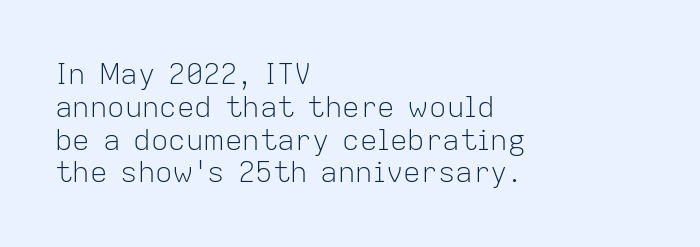
The image shows 29 px light sans-serif type, upright; set left-aligned, tight line spacing (1.13x), normal letter spacing, not underlined; low stroke contrast and a medium x-height.
